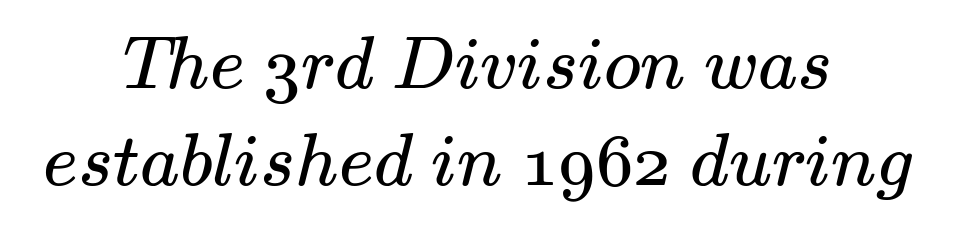
The image shows 75 px regular-weight, wide serif type; set centered, normal line spacing (1.29x), normal letter spacing, not underlined; medium stroke contrast and a small x-height.
